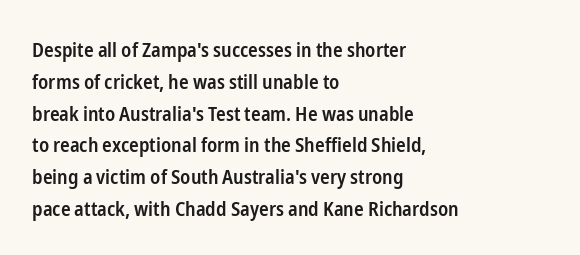
The image shows 20 px text type, upright; set left-aligned, normal line spacing (1.59x), normal letter spacing, not underlined.
